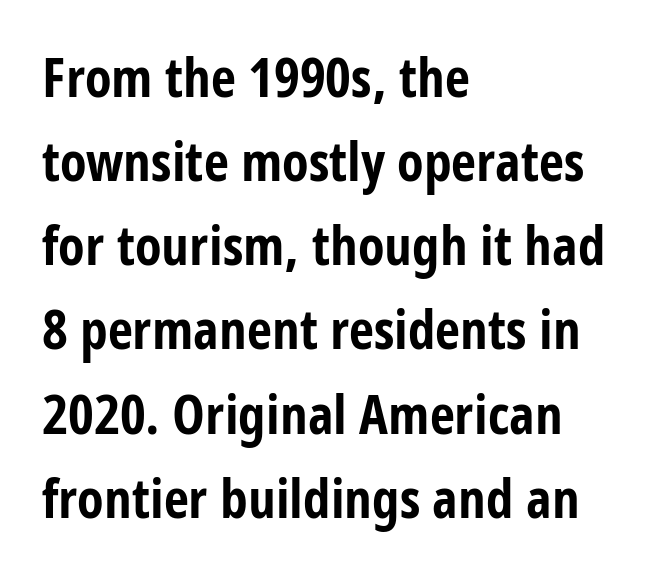
Q: Is the text bold? A: Yes.
Q: Is the text italic (slanted)? A: No, it is upright.
Q: Is the typeface a serif or a sans-serif typeface? A: Sans-serif.
Q: Is the text underlined? A: No.
Q: How is the paragraph aligned? A: Left-aligned.
Q: Is the spacing between letters normal or unusually wide? A: Normal.
Q: Is the spacing between lines tight, normal or loose? A: Normal.
Q: Width (condensed, normal, or wide)? A: Condensed.
Q: Stroke contrast? A: Low.
Q: x-height? A: Large.
Q: Monospaced? A: No.
